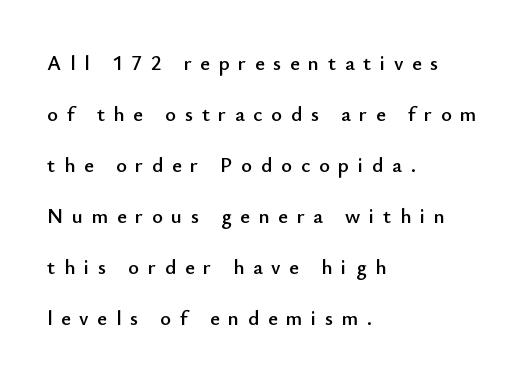
The image shows 21 px text type, upright; set left-aligned, loose line spacing (2.43x), unusually wide letter spacing (+0.41 em), not underlined.
